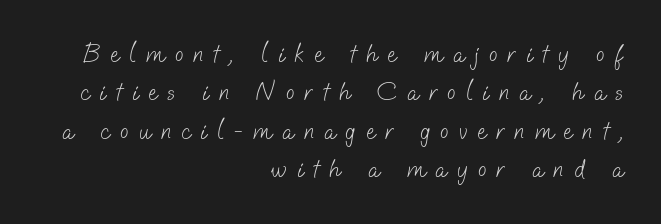
{"bold": "no", "underline": "no", "align": "right", "line_spacing": "normal", "line_spacing_ratio": 1.54, "letter_spacing": "wide", "letter_spacing_em": 0.41, "glyph_px": 25}
